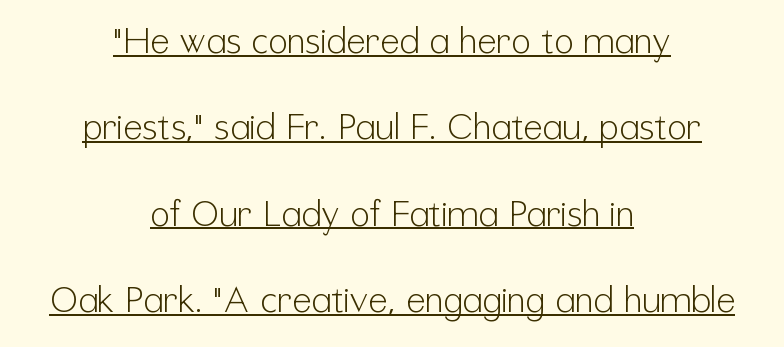
Q: Is the text bold? A: No.
Q: Is the text italic (slanted)? A: No, it is upright.
Q: Is the typeface a serif or a sans-serif typeface? A: Sans-serif.
Q: Is the text underlined? A: Yes.
Q: How is the paragraph aligned? A: Centered.
Q: Is the spacing between letters normal or unusually wide? A: Normal.
Q: Is the spacing between lines tight, normal or loose? A: Loose.
Q: Width (condensed, normal, or wide)? A: Condensed.
Q: Stroke contrast? A: Low.
Q: x-height? A: Medium.
Q: Monospaced? A: No.
